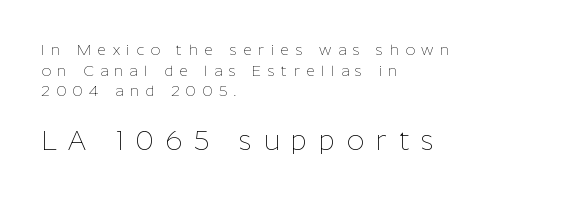
{"italic": "no", "bold": "no", "underline": "no", "align": "left", "line_spacing": "normal", "line_spacing_ratio": 1.38, "letter_spacing": "wide", "letter_spacing_em": 0.43, "larger_block": "second", "size_ratio": 1.8, "glyph_px": 27}
